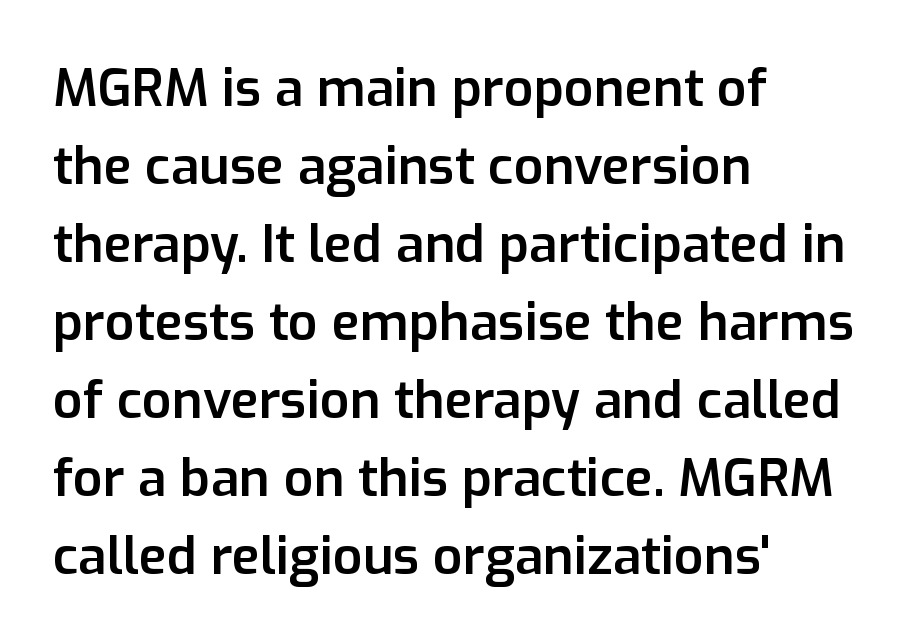
Q: Is the text bold? A: Semi-bold.
Q: Is the text italic (slanted)? A: No, it is upright.
Q: Is the typeface a serif or a sans-serif typeface? A: Sans-serif.
Q: Is the text underlined? A: No.
Q: How is the paragraph aligned? A: Left-aligned.
Q: Is the spacing between letters normal or unusually wide? A: Normal.
Q: Is the spacing between lines tight, normal or loose? A: Normal.
Q: Width (condensed, normal, or wide)? A: Normal.
Q: Stroke contrast? A: Low.
Q: x-height? A: Medium.
Q: Monospaced? A: No.
